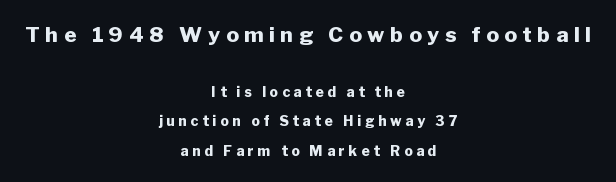
Q: Is the text bold? A: Yes.
Q: Is the text italic (slanted)? A: No, it is upright.
Q: Is the text underlined? A: No.
Q: How is the paragraph aligned? A: Centered.
Q: Is the spacing between letters normal or unusually wide? A: Unusually wide.
Q: Is the spacing between lines tight, normal or loose? A: Loose.
Q: Which block of text is set in a larger size, the first (top) or the second (bottom)? A: The first (top) one.
